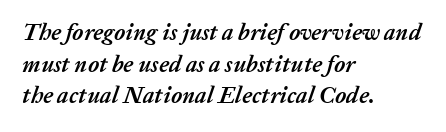
Casual observation: everything's shoved over to the left. Slant detected: the letters are inclined. The line-height multiplier appears to be the usual default. Summary of weight: heavy, a full bold. Compared with typical body copy, the letter spacing here is the same.
